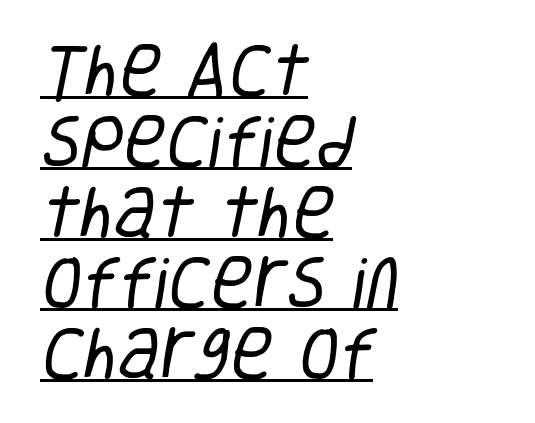
You can see a thin bar hugging the bottom of the glyphs. Heft: none added — not bold. This rendering leaves character spacing at its baseline value. The face used here is proportionally spaced, like ordinary book or web type. The passage is arranged the way most books set body copy — flush left.
